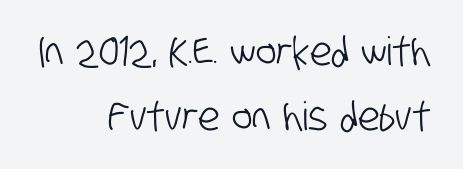
The image shows 39 px condensed sans-serif type; set right-aligned, normal line spacing (1.66x), normal letter spacing, not underlined; low stroke contrast and a large x-height.
